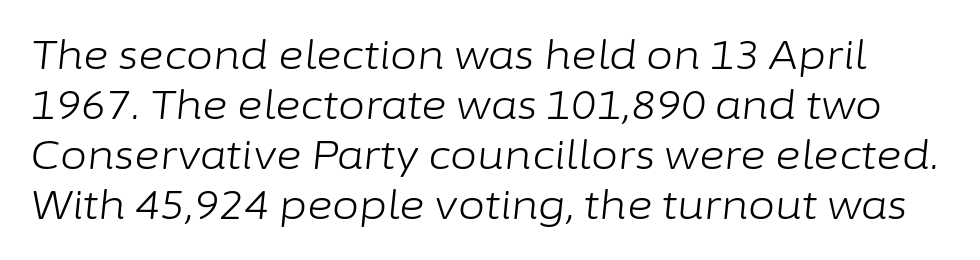
What stands out about the letter spacing? Nothing — it is the standard amount. It's the slanting kind of type. Weight: in the light-to-regular range. Think of a printed novel: that variable character pitch is what you see here. Evenly set lines give the paragraph a standard silhouette.
